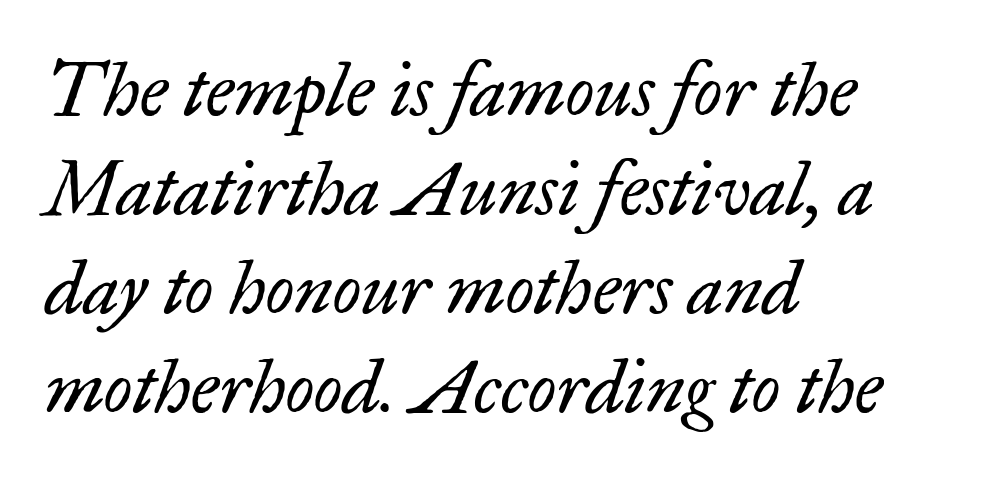
The image shows 74 px regular-weight serif type, italic (leaning right); set left-aligned, normal line spacing (1.34x), normal letter spacing, not underlined; low stroke contrast and a small x-height.
